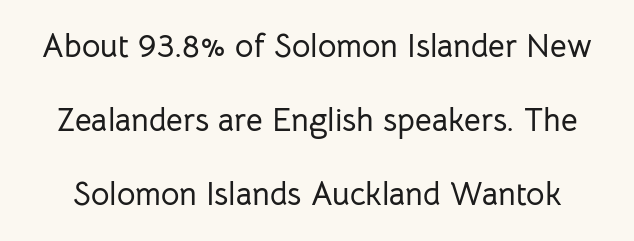
{"serif": "no", "italic": "no", "width": "normal", "stroke_contrast": "low", "x_height": "medium", "monospaced": "no", "underline": "no", "line_spacing": "loose", "line_spacing_ratio": 2.31, "letter_spacing": "normal", "letter_spacing_em": 0.0, "glyph_px": 32}
